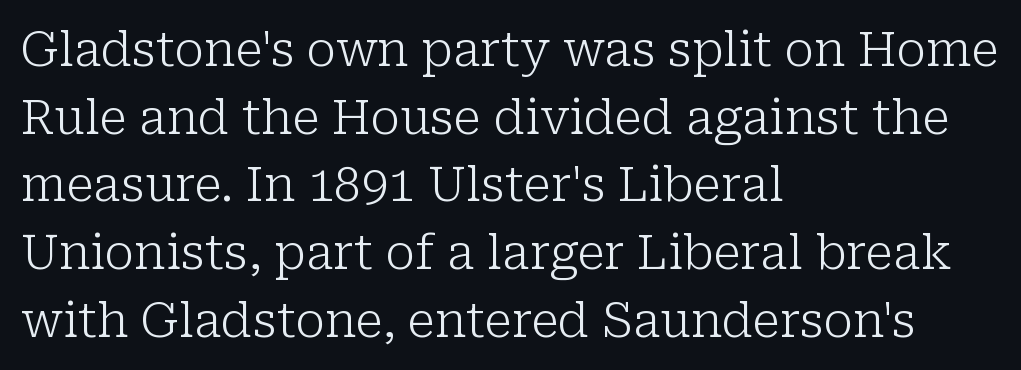
Q: Is the text bold? A: No.
Q: Is the text italic (slanted)? A: No, it is upright.
Q: Is the typeface a serif or a sans-serif typeface? A: Serif.
Q: Is the text underlined? A: No.
Q: How is the paragraph aligned? A: Left-aligned.
Q: Is the spacing between letters normal or unusually wide? A: Normal.
Q: Is the spacing between lines tight, normal or loose? A: Normal.
Q: Width (condensed, normal, or wide)? A: Normal.
Q: Stroke contrast? A: Low.
Q: x-height? A: Medium.
Q: Monospaced? A: No.
